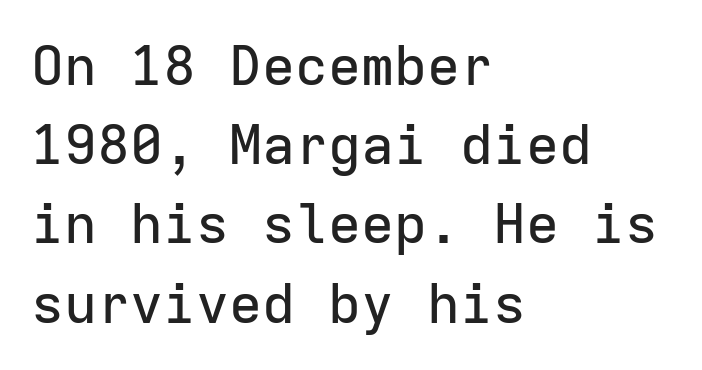
The image shows 55 px sans-serif type, upright, monospaced; set left-aligned, normal line spacing (1.44x), normal letter spacing, not underlined; low stroke contrast and a medium x-height.
